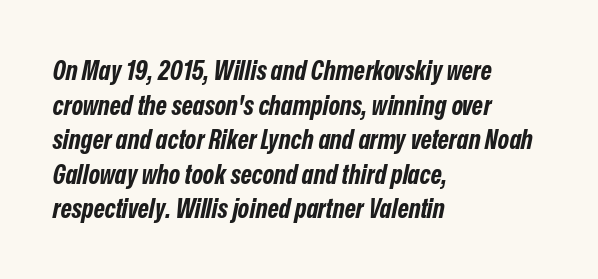
Honestly, there is no underline to notice here at all. Looking at the ascenders, they clearly lean. Every letter is thick-stroked: bold, no question. The tracking reads as untouched default to a designer's eye.
